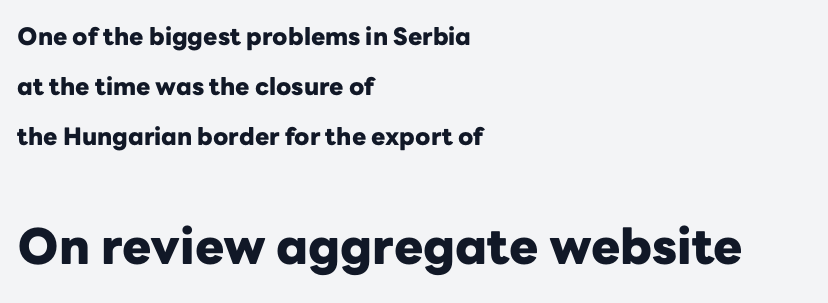
The image shows 49 px heavy sans-serif type, upright; set left-aligned, loose line spacing (2.09x), normal letter spacing, not underlined; the second (bottom) block is 2.04x larger; low stroke contrast and a medium x-height.
